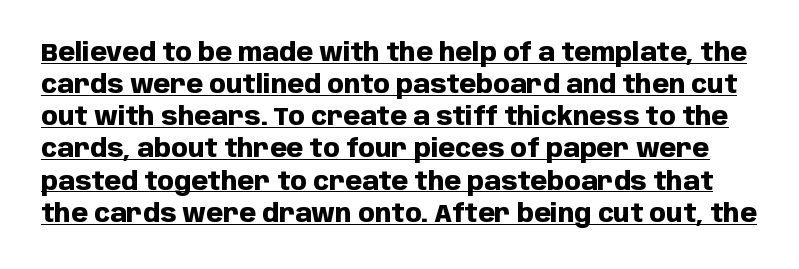
{"italic": "no", "bold": "yes", "underline": "yes", "line_spacing": "normal", "line_spacing_ratio": 1.34, "letter_spacing": "normal", "letter_spacing_em": 0.0, "glyph_px": 24}
